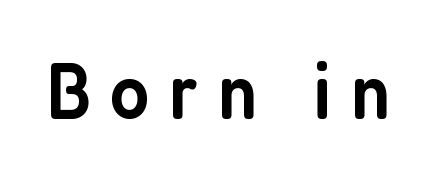
Q: Is the text bold? A: Semi-bold.
Q: Is the text italic (slanted)? A: No, it is upright.
Q: Is the typeface a serif or a sans-serif typeface? A: Sans-serif.
Q: Is the text underlined? A: No.
Q: Is the spacing between letters normal or unusually wide? A: Unusually wide.
Q: Width (condensed, normal, or wide)? A: Condensed.
Q: Stroke contrast? A: Low.
Q: x-height? A: Medium.
Q: Monospaced? A: No.
